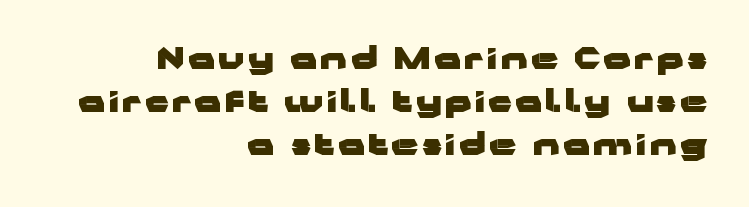
Q: Is the text bold? A: Yes.
Q: Is the text italic (slanted)? A: No, it is upright.
Q: Is the typeface a serif or a sans-serif typeface? A: Sans-serif.
Q: Is the text underlined? A: No.
Q: How is the paragraph aligned? A: Right-aligned.
Q: Is the spacing between lines tight, normal or loose? A: Normal.
Q: Width (condensed, normal, or wide)? A: Wide.
Q: Stroke contrast? A: Low.
Q: x-height? A: Medium.
Q: Monospaced? A: No.
